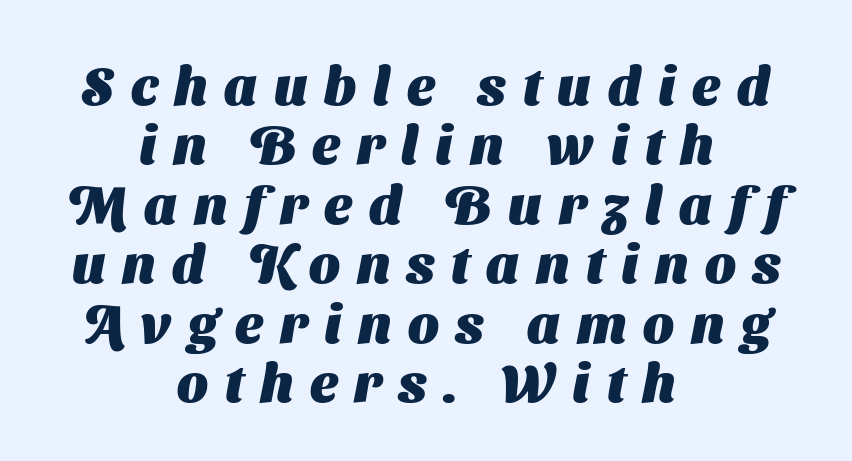
{"serif": "no", "bold": "yes", "weight": "heavy", "width": "normal", "stroke_contrast": "medium", "x_height": "medium", "monospaced": "no", "underline": "no", "align": "center", "line_spacing": "tight", "line_spacing_ratio": 1.1, "letter_spacing": "wide", "letter_spacing_em": 0.31, "glyph_px": 54}
